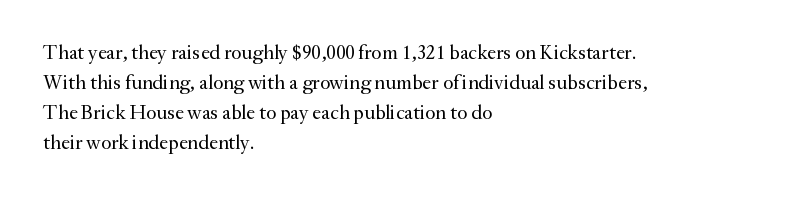
Q: Is the text bold? A: No.
Q: Is the text italic (slanted)? A: No, it is upright.
Q: Is the text underlined? A: No.
Q: How is the paragraph aligned? A: Left-aligned.
Q: Is the spacing between letters normal or unusually wide? A: Normal.
Q: Is the spacing between lines tight, normal or loose? A: Normal.
